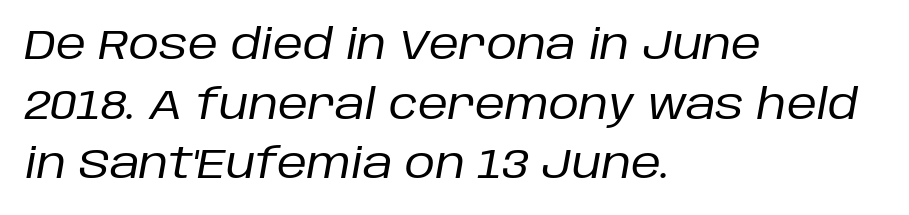
Q: Is the text bold? A: No.
Q: Is the text italic (slanted)? A: Yes, it leans right by about 10 degrees.
Q: Is the text underlined? A: No.
Q: How is the paragraph aligned? A: Left-aligned.
Q: Is the spacing between letters normal or unusually wide? A: Normal.
Q: Is the spacing between lines tight, normal or loose? A: Normal.
Q: Width (condensed, normal, or wide)? A: Normal.
Q: Stroke contrast? A: Low.
Q: x-height? A: Large.
Q: Monospaced? A: No.
